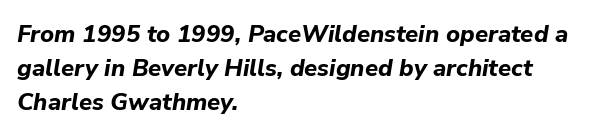
Check under the words: just untouched page. There's an unmistakable incline to the writing here. The letterforms sit shoulder to shoulder at normal distance. Is the block centered? No — it sits flush against the left margin. Its strokes are broad and dark, the hallmark of bold type. Students, observe: this is what conventionally led text looks like.
